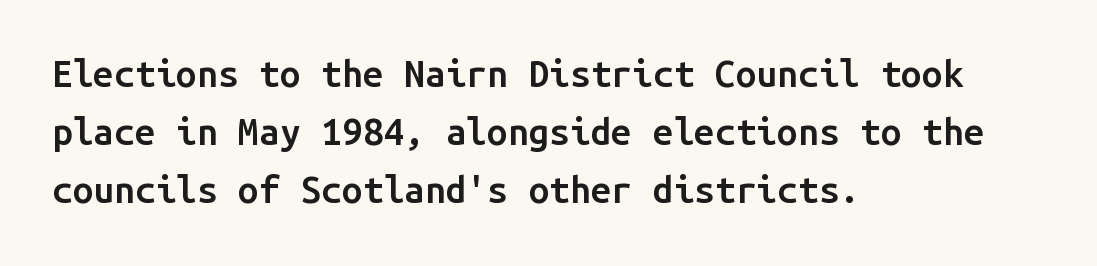
{"serif": "no", "italic": "no", "bold": "semi", "weight": "semibold", "width": "normal", "stroke_contrast": "low", "x_height": "medium", "monospaced": "yes", "underline": "no", "align": "left", "line_spacing": "normal", "line_spacing_ratio": 1.57, "letter_spacing": "normal", "letter_spacing_em": 0.0, "glyph_px": 37}
